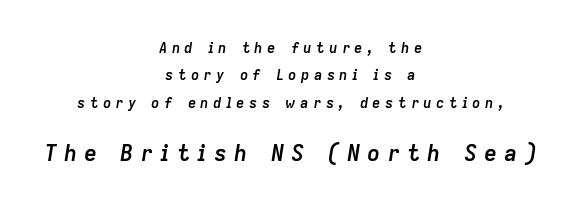
One-word summary of the alignment: center. Does the lettering tilt? It does — this is italic. The tracking reads as deliberately expanded to a designer's eye. Thick stems and heavy bowls — unmistakably bold. The space beneath each line is pristine and unruled. Which of the two is more prominent by size? The second, at the bottom.
